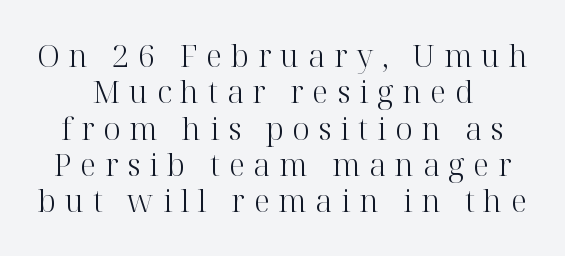
Bold? No — there's no thickening of the strokes. Ordinary non-slanted type is in use. Students, note that the glyphs here are deliberately spaced far apart. The characters display serif detailing at their extremities. Is this a fixed-width face? No — the glyphs have proportional, varying widths.
